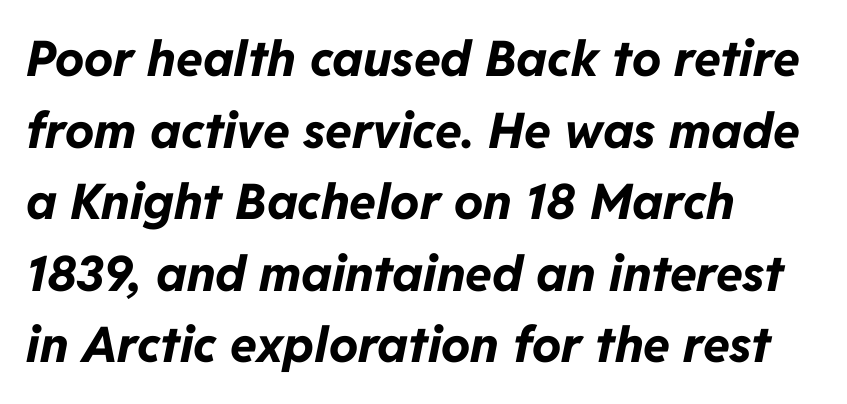
Is there much room between lines? A standard amount, neither cramped nor airy. The whole block is typeset with a tilt. Alignment: flush left. A typesetter would call this proportional, since set widths differ per character. The letterforms sit shoulder to shoulder at normal distance. Strokes here are thick enough to call this a true bold.
